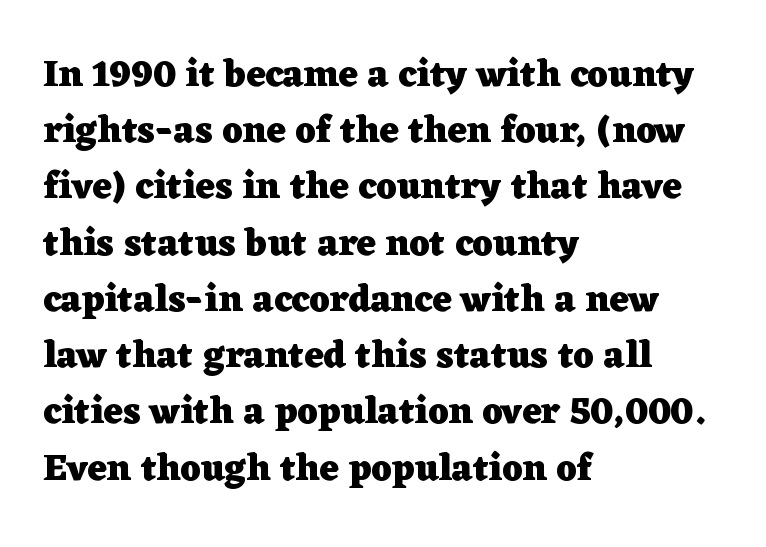
Glyph-to-glyph distance matches everyday printed text. The zone under the glyphs is completely vacant. Alignment: flush left. Plenty of ink on the page — the face is bold. Style check: upright.
